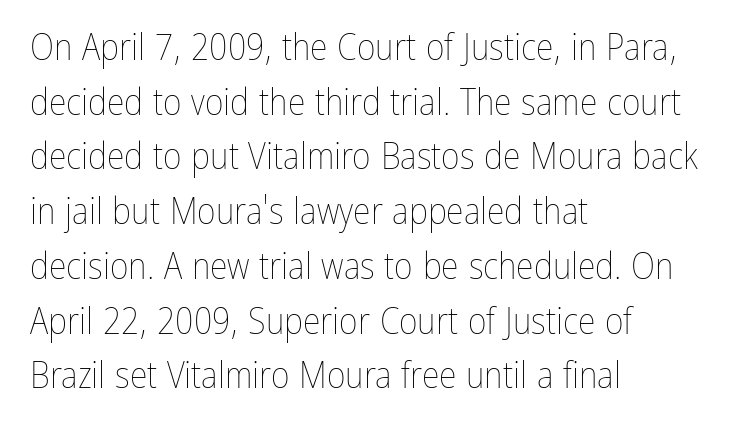
A classic flush-left, rag-right setting is used for this passage. The lettering holds an erect, upright posture throughout. Interline gaps are of average width in this sample. There is no visible air inserted between adjacent glyphs. Ink coverage per letter is moderate at most. The zone under the glyphs is completely vacant.
